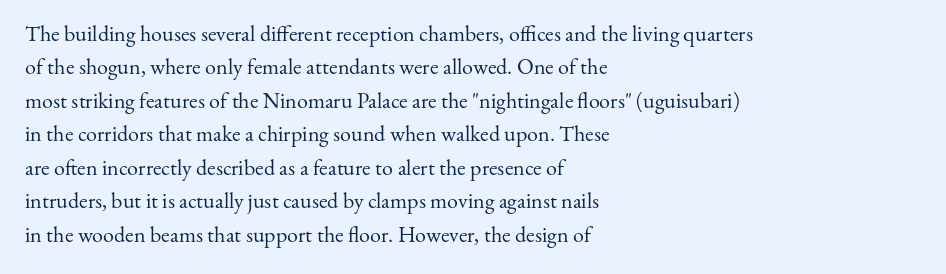
Q: Is the text bold? A: No.
Q: Is the text italic (slanted)? A: No, it is upright.
Q: Is the text underlined? A: No.
Q: How is the paragraph aligned? A: Left-aligned.
Q: Is the spacing between letters normal or unusually wide? A: Normal.
Q: Is the spacing between lines tight, normal or loose? A: Normal.
